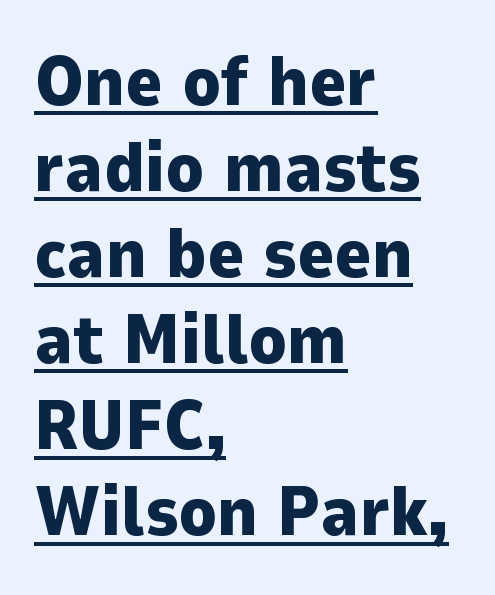
Q: Is the text bold? A: Yes.
Q: Is the text italic (slanted)? A: No, it is upright.
Q: Is the typeface a serif or a sans-serif typeface? A: Sans-serif.
Q: Is the text underlined? A: Yes.
Q: How is the paragraph aligned? A: Left-aligned.
Q: Is the spacing between letters normal or unusually wide? A: Normal.
Q: Width (condensed, normal, or wide)? A: Normal.
Q: Stroke contrast? A: Low.
Q: x-height? A: Medium.
Q: Monospaced? A: No.
